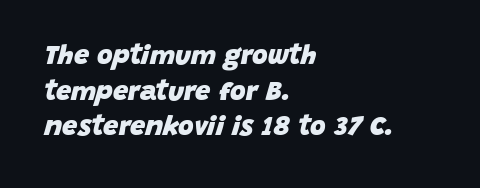
Heavy, bold letterforms. The words here are not underlined. The tracking reads as untouched default to a designer's eye. The line-height multiplier appears to be the usual default. Slant detected: the letters are inclined. These lines are set flush left with a ragged right edge.
